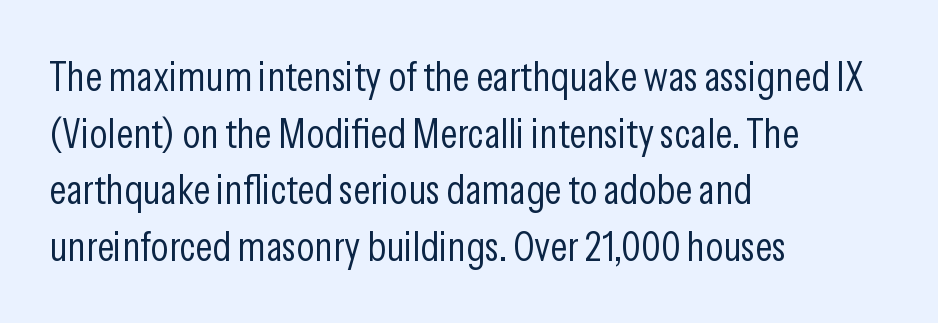
{"serif": "no", "italic": "no", "bold": "no", "weight": "light", "width": "condensed", "stroke_contrast": "low", "x_height": "medium", "monospaced": "no", "underline": "no", "align": "left", "line_spacing": "normal", "line_spacing_ratio": 1.35, "letter_spacing": "normal", "letter_spacing_em": 0.0, "glyph_px": 42}
